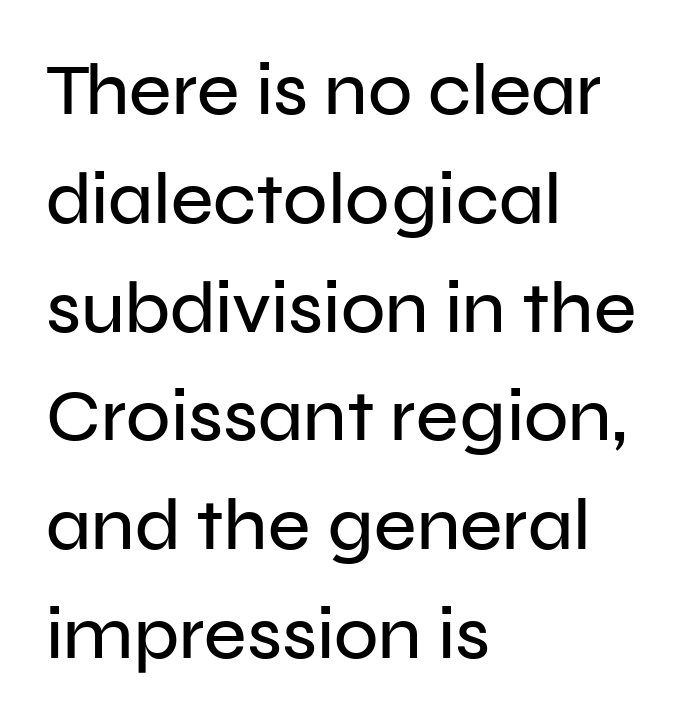
The image shows 73 px sans-serif type, upright; set left-aligned, normal line spacing (1.49x), normal letter spacing, not underlined; low stroke contrast and a medium x-height.
